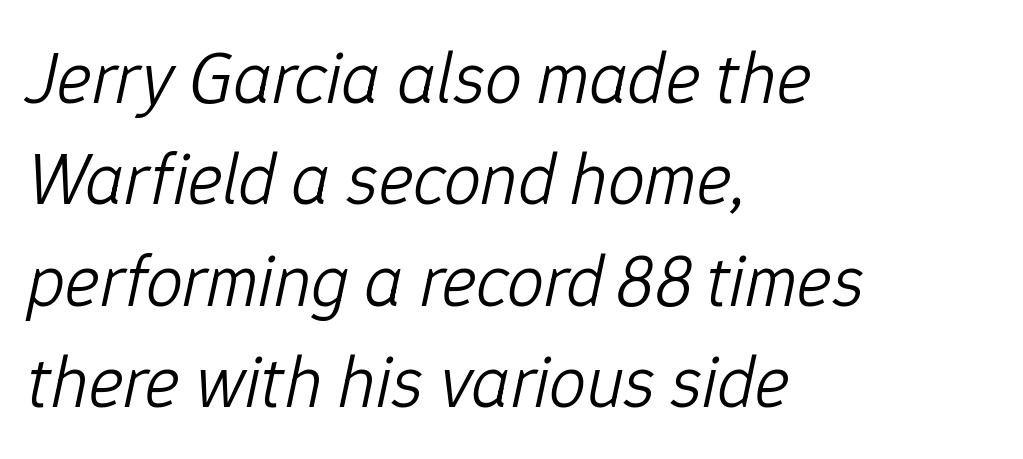
Successive baselines arrive at the customary interval. A typesetter would call this zero additional tracking. Each line starts at the same left margin while the right side varies. Here the designer chose a conventional face with non-uniform glyph widths. Posture: slanted. These glyphs show unthickened strokes, regular width or finer.
